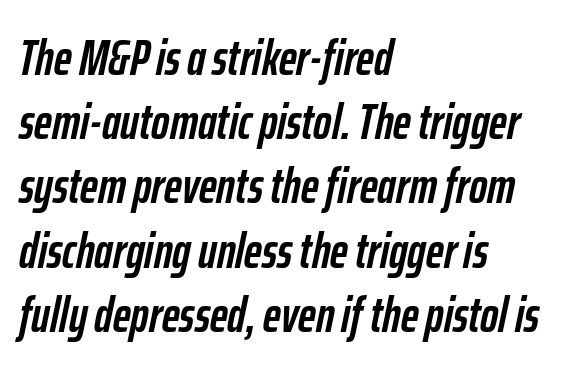
{"italic": "yes", "lean": "right", "slant_degrees": 12, "bold": "yes", "weight": "semibold", "width": "condensed", "stroke_contrast": "low", "x_height": "medium", "monospaced": "no", "underline": "no", "align": "left", "line_spacing": "normal", "line_spacing_ratio": 1.31, "letter_spacing": "normal", "letter_spacing_em": 0.0, "glyph_px": 49}
